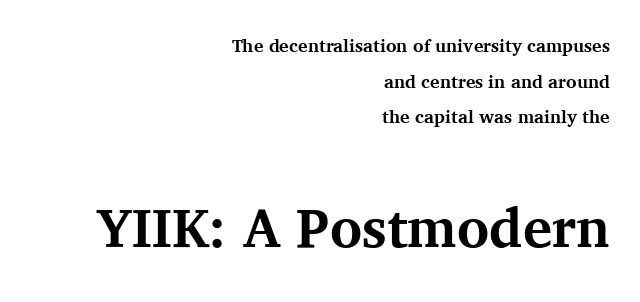
The image shows 55 px bold serif type, upright; set right-aligned, loose line spacing (1.98x), normal letter spacing, not underlined; the second (bottom) block is 3.06x larger; medium stroke contrast and a medium x-height.
